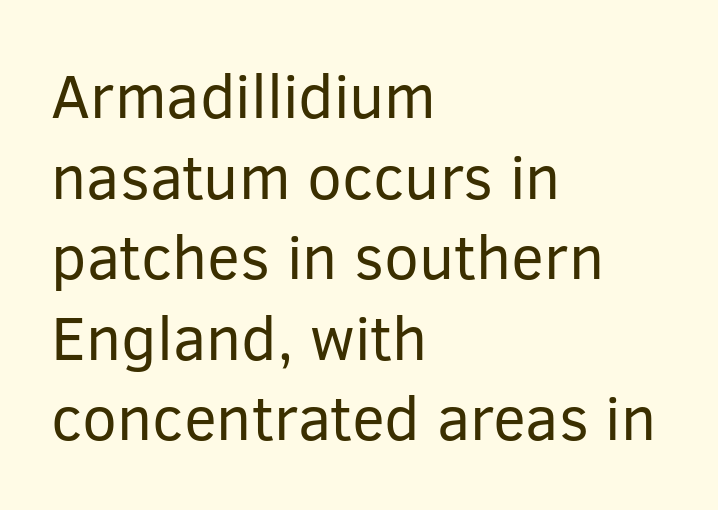
The image shows 62 px regular-weight sans-serif type, upright; set left-aligned, normal line spacing (1.3x), normal letter spacing, not underlined; low stroke contrast and a medium x-height.
